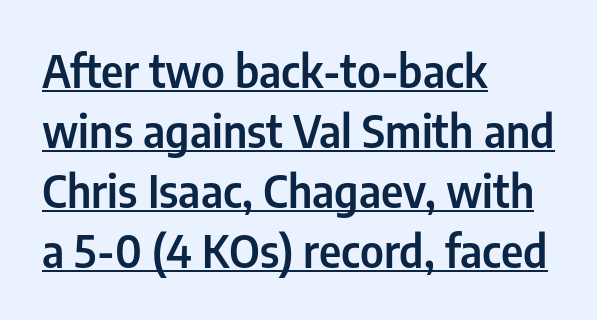
Each letter keeps its own natural width here, so spacing adapts to shape. The axis of the letterforms is exactly vertical. In designer terms, the underline attribute is active on this setting. The typesetter chose a ragged-right arrangement here.
